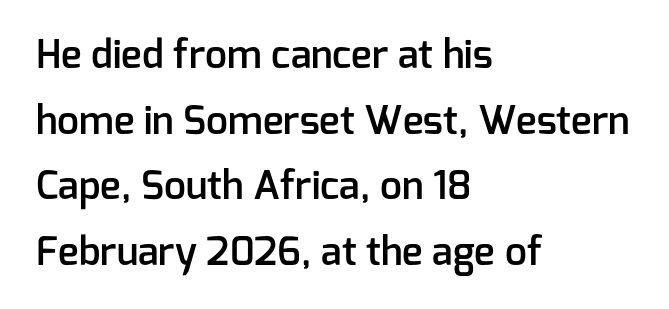
{"serif": "no", "italic": "no", "bold": "semi", "weight": "semibold", "width": "normal", "stroke_contrast": "low", "x_height": "medium", "monospaced": "no", "underline": "no", "align": "left", "line_spacing": "normal", "line_spacing_ratio": 1.68, "letter_spacing": "normal", "letter_spacing_em": 0.0, "glyph_px": 39}
